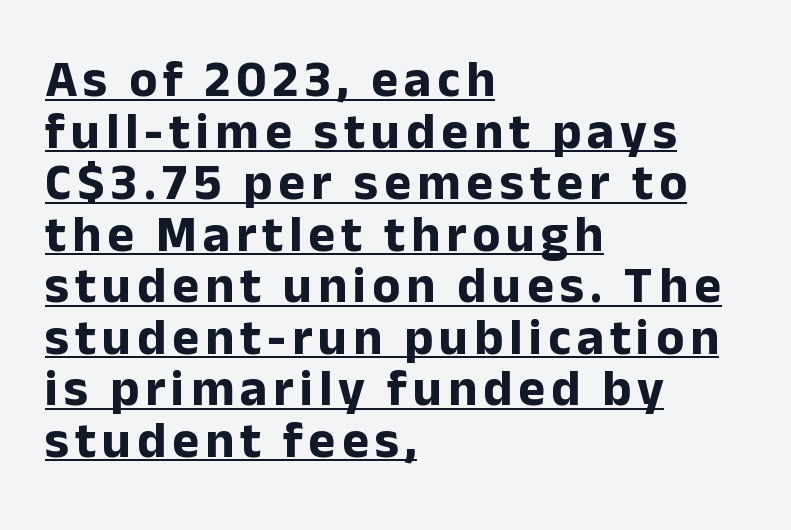
{"serif": "no", "italic": "no", "bold": "yes", "weight": "bold", "width": "normal", "stroke_contrast": "low", "x_height": "medium", "monospaced": "no", "underline": "yes", "align": "left", "line_spacing": "tight", "line_spacing_ratio": 1.01, "glyph_px": 51}
